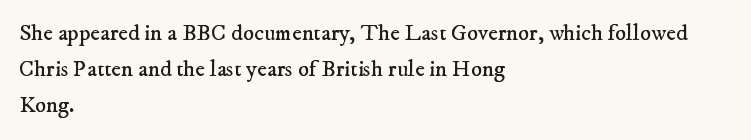
Q: Is the text bold? A: No.
Q: Is the text underlined? A: No.
Q: How is the paragraph aligned? A: Left-aligned.
Q: Is the spacing between letters normal or unusually wide? A: Normal.
Q: Is the spacing between lines tight, normal or loose? A: Normal.
